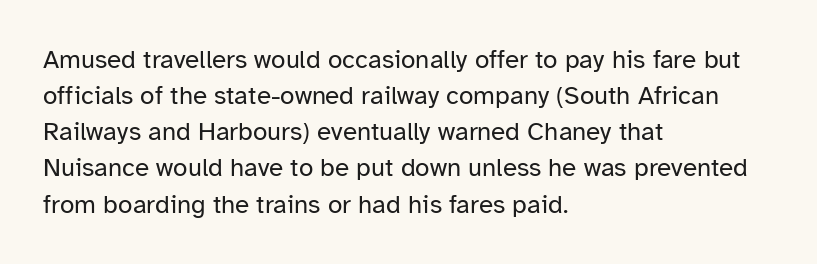
Q: Is the text bold? A: No.
Q: Is the text italic (slanted)? A: No, it is upright.
Q: Is the text underlined? A: No.
Q: How is the paragraph aligned? A: Left-aligned.
Q: Is the spacing between letters normal or unusually wide? A: Normal.
Q: Is the spacing between lines tight, normal or loose? A: Normal.
